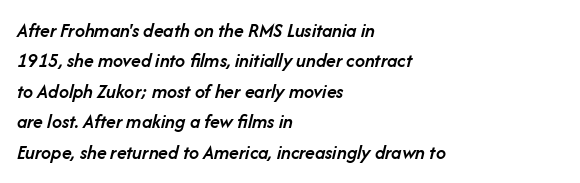
Q: Is the text bold? A: Semi-bold.
Q: Is the text italic (slanted)? A: Yes, it leans right by about 14 degrees.
Q: Is the text underlined? A: No.
Q: How is the paragraph aligned? A: Left-aligned.
Q: Is the spacing between letters normal or unusually wide? A: Normal.
Q: Is the spacing between lines tight, normal or loose? A: Normal.
